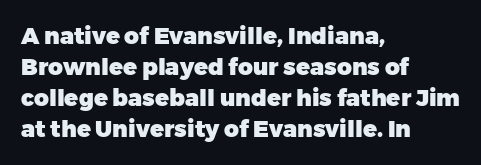
Q: Is the text bold? A: Yes.
Q: Is the text italic (slanted)? A: No, it is upright.
Q: Is the text underlined? A: No.
Q: How is the paragraph aligned? A: Left-aligned.
Q: Is the spacing between letters normal or unusually wide? A: Normal.
Q: Is the spacing between lines tight, normal or loose? A: Normal.
